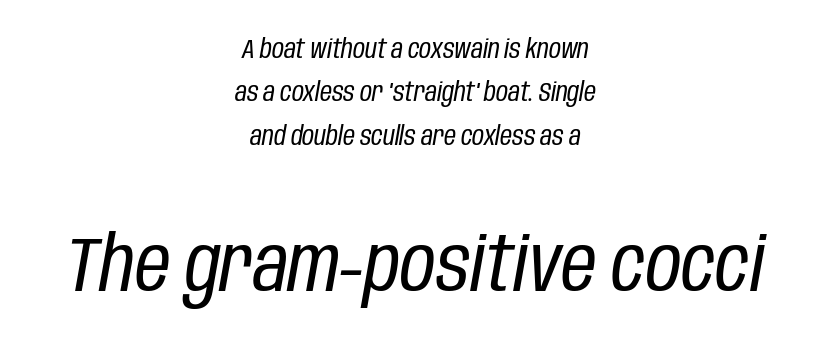
{"italic": "yes", "lean": "right", "slant_degrees": 10, "bold": "no", "weight": "regular", "width": "condensed", "stroke_contrast": "low", "x_height": "large", "monospaced": "no", "underline": "no", "align": "center", "line_spacing": "normal", "line_spacing_ratio": 1.67, "letter_spacing": "normal", "letter_spacing_em": 0.0, "larger_block": "second", "size_ratio": 2.96, "glyph_px": 77}
